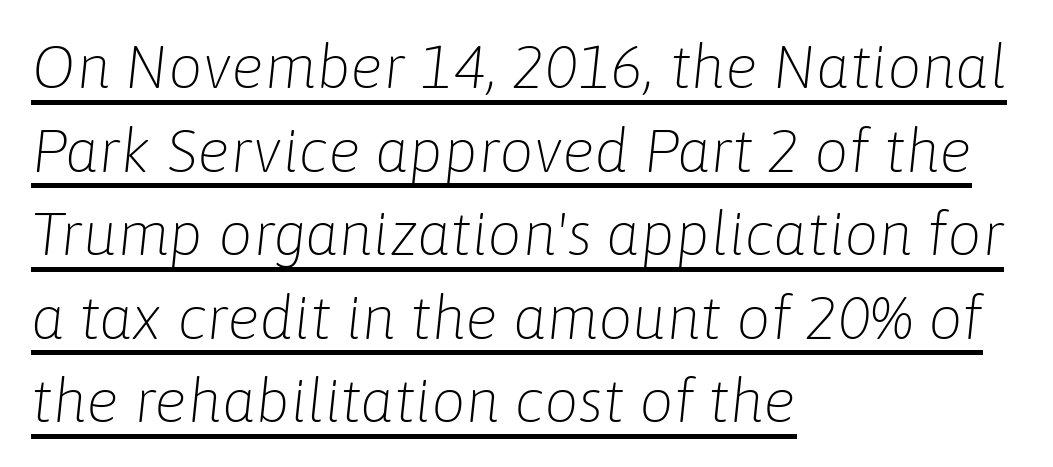
{"italic": "yes", "lean": "right", "slant_degrees": 6, "bold": "no", "weight": "light", "width": "normal", "stroke_contrast": "low", "x_height": "medium", "monospaced": "no", "underline": "yes", "align": "left", "line_spacing": "normal", "line_spacing_ratio": 1.37, "letter_spacing": "normal", "letter_spacing_em": 0.0, "glyph_px": 61}
